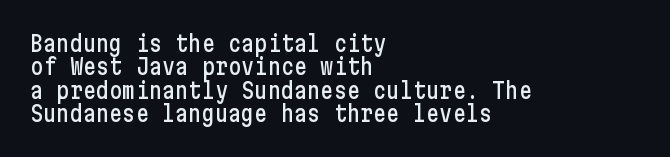
Ordinary non-slanted type is in use. The face used here is rendered with its standard letterfit. The strip under each line holds only bare page. Where is the straight margin? On the left.
